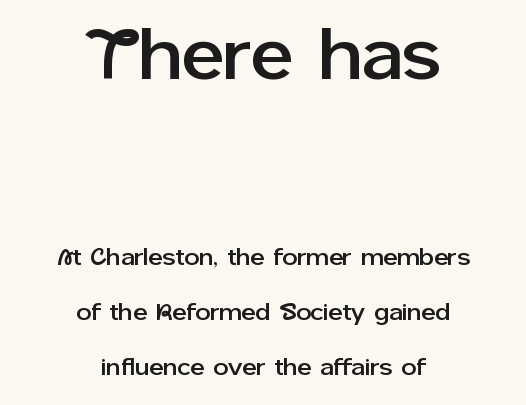
{"serif": "no", "italic": "no", "width": "normal", "stroke_contrast": "low", "x_height": "medium", "monospaced": "no", "underline": "no", "align": "center", "line_spacing": "loose", "line_spacing_ratio": 2.29, "letter_spacing": "normal", "letter_spacing_em": 0.0, "larger_block": "first", "size_ratio": 3.0, "glyph_px": 72}
